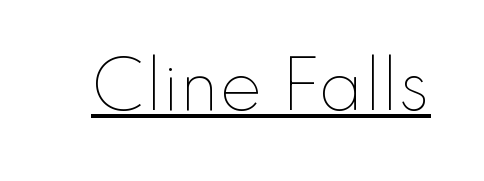
The image shows 65 px thin type, upright; set normal letter spacing, underlined; low stroke contrast and a small x-height.
